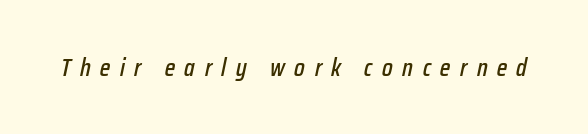
{"italic": "yes", "lean": "right", "slant_degrees": 12, "underline": "no", "letter_spacing": "wide", "letter_spacing_em": 0.38, "glyph_px": 25}
